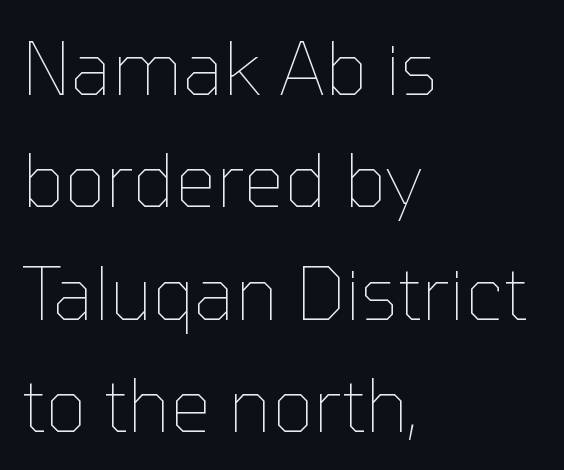
{"italic": "no", "bold": "no", "weight": "thin", "width": "normal", "stroke_contrast": "low", "x_height": "medium", "monospaced": "no", "underline": "no", "align": "left", "line_spacing": "normal", "line_spacing_ratio": 1.54, "letter_spacing": "normal", "letter_spacing_em": 0.0, "glyph_px": 73}
